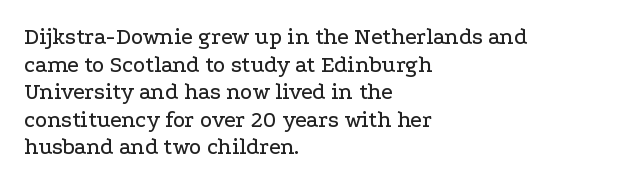
The line texture is even and compact thanks to regular tracking. These lines stack with their left ends in a neat column. The lettering stays uniformly vertical, giving the passage a roman look. Check the space under the baseline: it is left empty.
